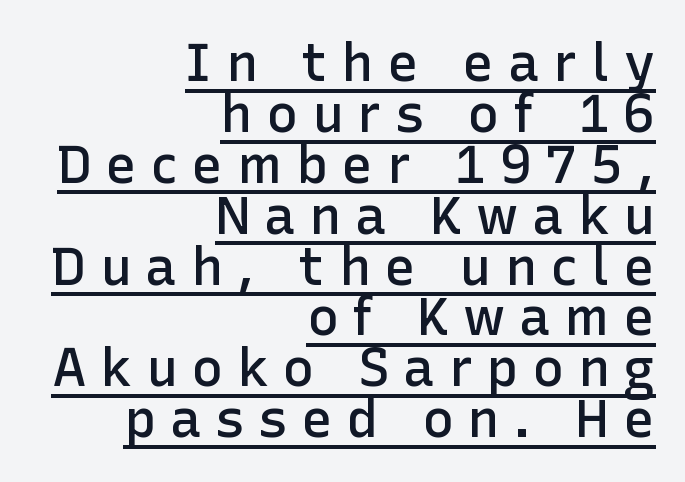
Q: Is the text bold? A: Semi-bold.
Q: Is the text italic (slanted)? A: No, it is upright.
Q: Is the typeface a serif or a sans-serif typeface? A: Sans-serif.
Q: Is the text underlined? A: Yes.
Q: How is the paragraph aligned? A: Right-aligned.
Q: Is the spacing between letters normal or unusually wide? A: Unusually wide.
Q: Is the spacing between lines tight, normal or loose? A: Tight.
Q: Width (condensed, normal, or wide)? A: Normal.
Q: Stroke contrast? A: Low.
Q: x-height? A: Medium.
Q: Monospaced? A: No.
